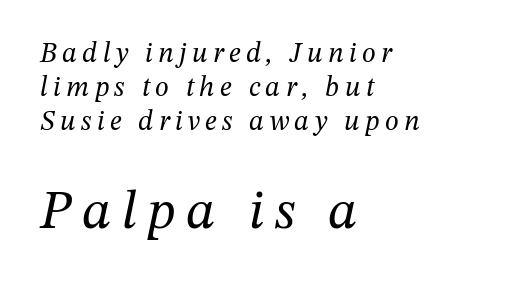
{"serif": "yes", "italic": "yes", "lean": "right", "slant_degrees": 12, "bold": "no", "weight": "regular", "width": "normal", "stroke_contrast": "medium", "x_height": "medium", "monospaced": "no", "underline": "no", "align": "left", "line_spacing_ratio": 1.22, "larger_block": "second", "size_ratio": 1.96, "glyph_px": 55}
